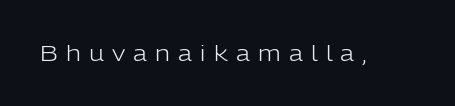
Q: Is the text bold? A: No.
Q: Is the text italic (slanted)? A: No, it is upright.
Q: Is the text underlined? A: No.
Q: Is the spacing between letters normal or unusually wide? A: Unusually wide.
